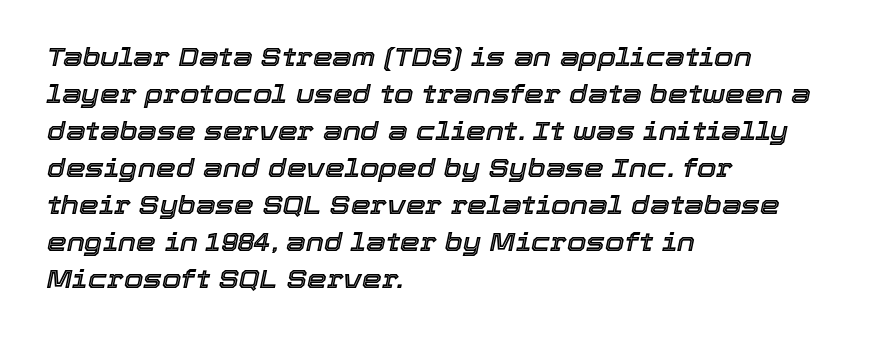
Q: Is the text italic (slanted)? A: Yes, it leans right by about 12 degrees.
Q: Is the text underlined? A: No.
Q: How is the paragraph aligned? A: Left-aligned.
Q: Is the spacing between letters normal or unusually wide? A: Normal.
Q: Is the spacing between lines tight, normal or loose? A: Normal.
